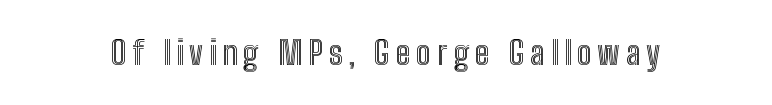
Q: Is the text italic (slanted)? A: No, it is upright.
Q: Is the text underlined? A: No.
Q: Width (condensed, normal, or wide)? A: Condensed.
Q: x-height? A: Medium.
Q: Monospaced? A: No.
